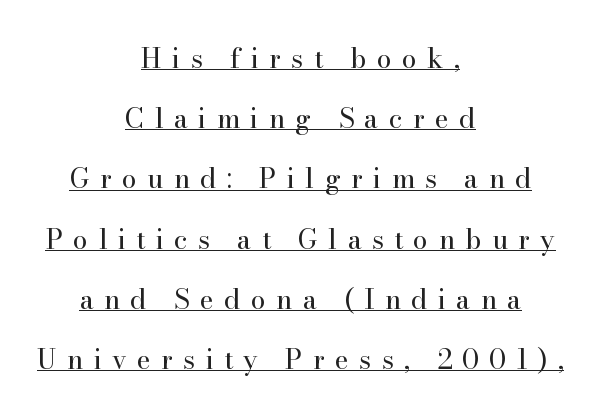
{"italic": "no", "bold": "no", "underline": "yes", "align": "center", "line_spacing": "loose", "line_spacing_ratio": 2.23, "letter_spacing": "wide", "letter_spacing_em": 0.38, "glyph_px": 27}
